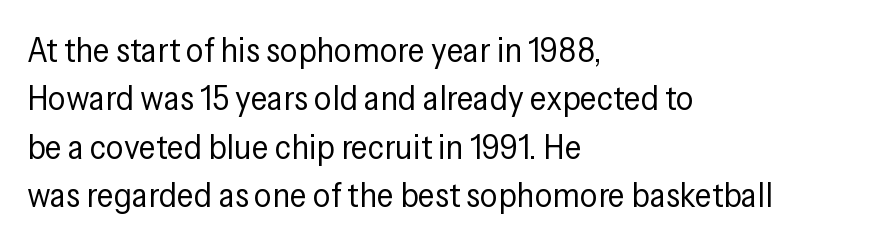
Q: Is the text bold? A: No.
Q: Is the text italic (slanted)? A: No, it is upright.
Q: Is the typeface a serif or a sans-serif typeface? A: Sans-serif.
Q: Is the text underlined? A: No.
Q: How is the paragraph aligned? A: Left-aligned.
Q: Is the spacing between letters normal or unusually wide? A: Normal.
Q: Is the spacing between lines tight, normal or loose? A: Normal.
Q: Width (condensed, normal, or wide)? A: Condensed.
Q: Stroke contrast? A: Low.
Q: x-height? A: Medium.
Q: Monospaced? A: No.
